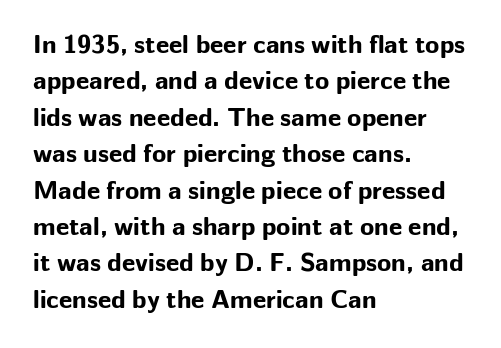
Q: Is the text bold? A: Yes.
Q: Is the text italic (slanted)? A: No, it is upright.
Q: Is the text underlined? A: No.
Q: How is the paragraph aligned? A: Left-aligned.
Q: Is the spacing between letters normal or unusually wide? A: Normal.
Q: Is the spacing between lines tight, normal or loose? A: Normal.
